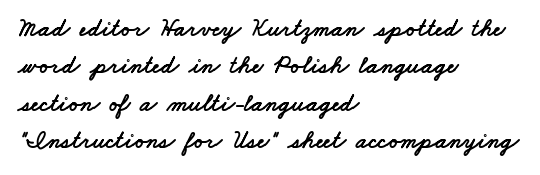
{"underline": "no", "align": "left", "line_spacing": "normal", "line_spacing_ratio": 1.5, "letter_spacing": "normal", "letter_spacing_em": 0.0, "glyph_px": 25}
